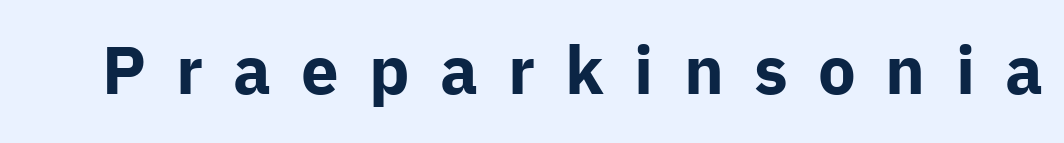
Its strokes are broad and dark, the hallmark of bold type. Check the space under the baseline: it is left empty. Do the characters align in a grid? No, the font is proportional. The line texture is sparse and dotted thanks to wide tracking. The text was rendered using a sans face with plain stroke endings. No italicization has been applied; the sample stays upright.
